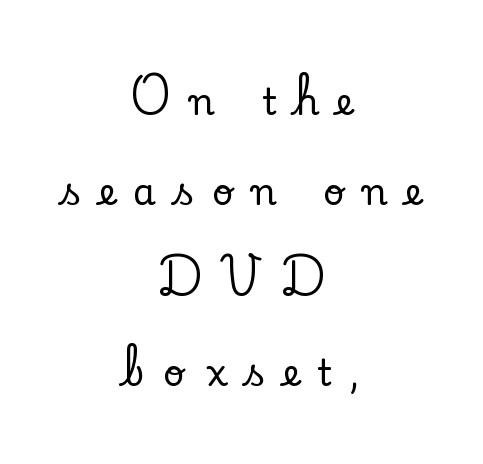
Each letter keeps its own natural width here, so spacing adapts to shape. You can tell it's not italic because the verticals are truly vertical. If you measured baseline to baseline, you'd find a long distance. Neither beginnings nor endings align; midpoints do. Small tapered or slab feet sit at the stroke ends, so this counts as serif. Decoration check: the copy has no underline.
